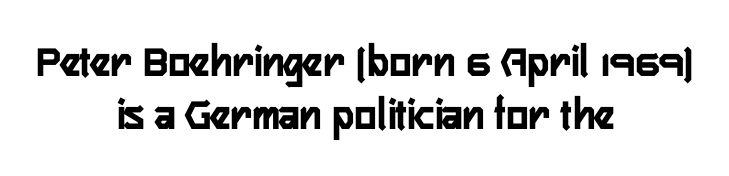
{"serif": "no", "italic": "no", "bold": "yes", "weight": "semibold", "width": "condensed", "stroke_contrast": "low", "x_height": "medium", "monospaced": "no", "underline": "no", "align": "center", "line_spacing": "tight", "line_spacing_ratio": 1.15, "letter_spacing": "normal", "letter_spacing_em": 0.0, "glyph_px": 46}
